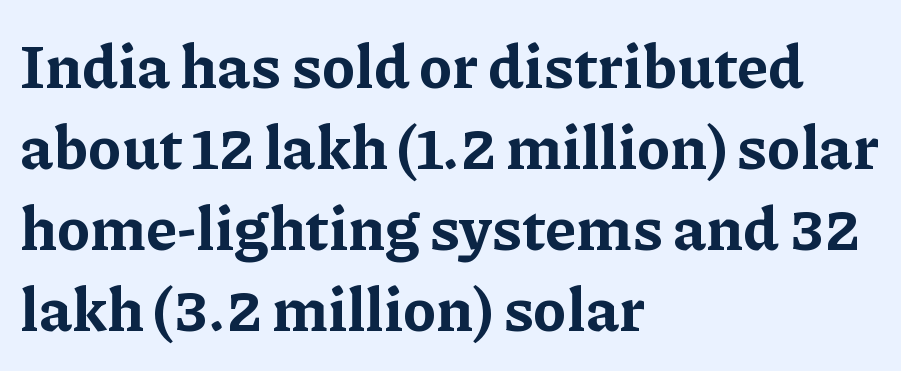
Q: Is the text bold? A: Yes.
Q: Is the text italic (slanted)? A: No, it is upright.
Q: Is the typeface a serif or a sans-serif typeface? A: Serif.
Q: Is the text underlined? A: No.
Q: How is the paragraph aligned? A: Left-aligned.
Q: Is the spacing between letters normal or unusually wide? A: Normal.
Q: Is the spacing between lines tight, normal or loose? A: Normal.
Q: Width (condensed, normal, or wide)? A: Normal.
Q: Stroke contrast? A: Low.
Q: x-height? A: Medium.
Q: Monospaced? A: No.
